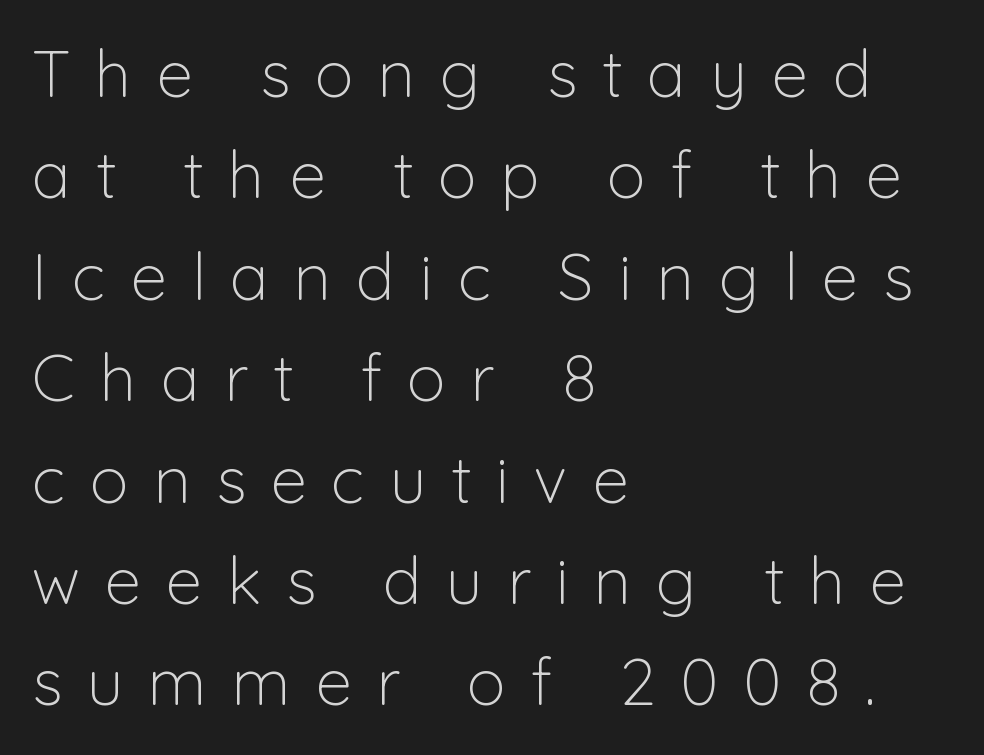
Q: Is the text bold? A: No.
Q: Is the text italic (slanted)? A: No, it is upright.
Q: Is the typeface a serif or a sans-serif typeface? A: Sans-serif.
Q: Is the text underlined? A: No.
Q: How is the paragraph aligned? A: Left-aligned.
Q: Is the spacing between letters normal or unusually wide? A: Unusually wide.
Q: Is the spacing between lines tight, normal or loose? A: Normal.
Q: Width (condensed, normal, or wide)? A: Normal.
Q: Stroke contrast? A: Low.
Q: x-height? A: Medium.
Q: Monospaced? A: No.
